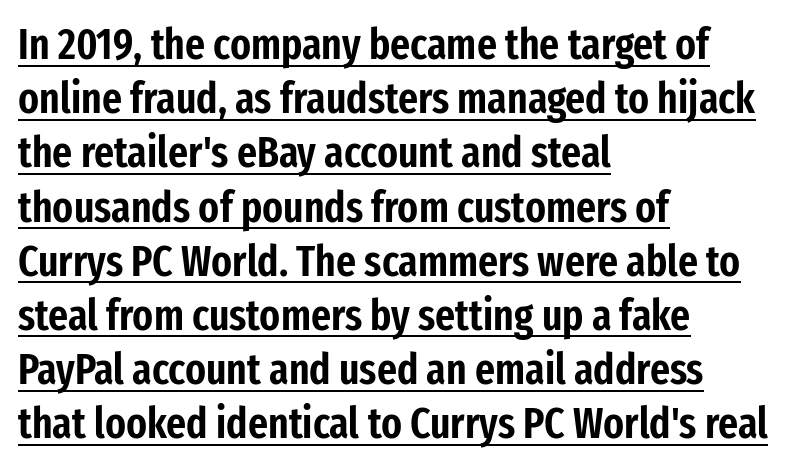
{"serif": "no", "italic": "no", "width": "condensed", "stroke_contrast": "low", "x_height": "medium", "monospaced": "no", "underline": "yes", "align": "left", "line_spacing": "normal", "line_spacing_ratio": 1.26, "letter_spacing": "normal", "letter_spacing_em": 0.0, "glyph_px": 43}
